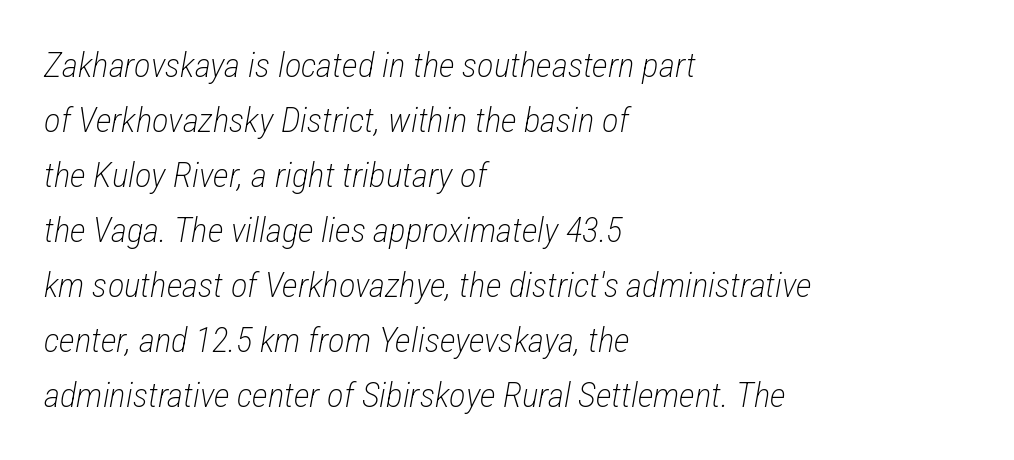
{"italic": "yes", "lean": "right", "slant_degrees": 12, "bold": "no", "weight": "light", "width": "condensed", "stroke_contrast": "low", "x_height": "medium", "monospaced": "no", "underline": "no", "align": "left", "line_spacing": "normal", "line_spacing_ratio": 1.57, "letter_spacing": "normal", "letter_spacing_em": 0.0, "glyph_px": 35}
